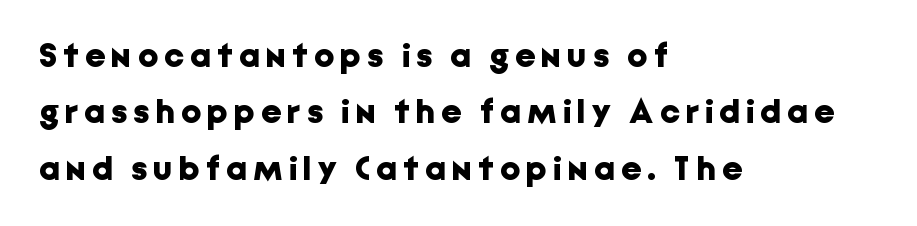
{"serif": "no", "italic": "no", "bold": "yes", "weight": "bold", "width": "normal", "stroke_contrast": "low", "x_height": "medium", "monospaced": "no", "underline": "no", "align": "left", "line_spacing": "normal", "line_spacing_ratio": 1.61, "glyph_px": 35}
